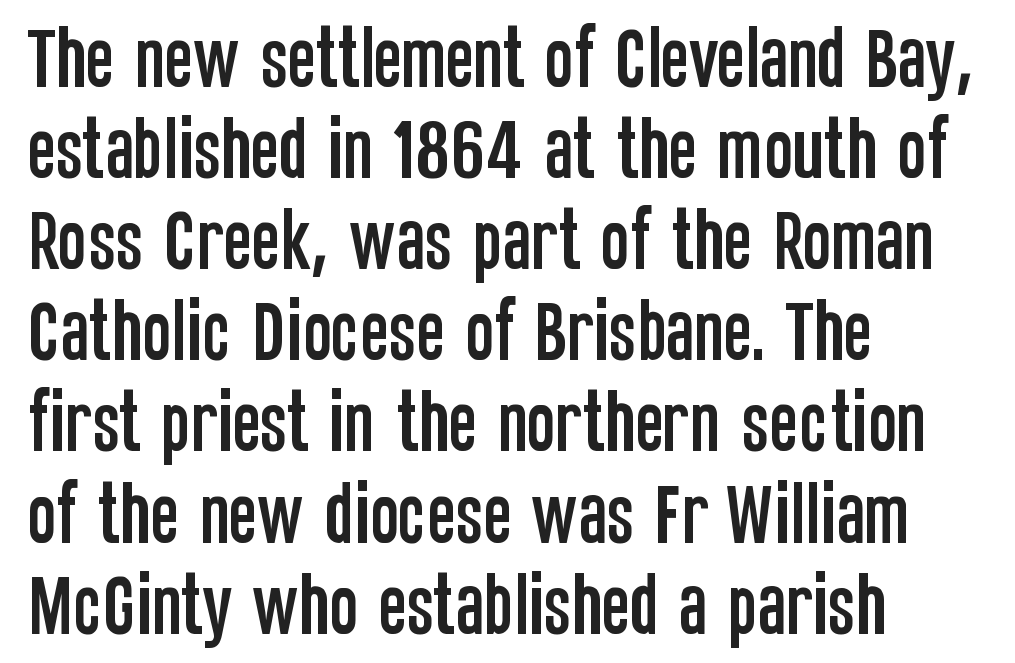
Q: Is the text italic (slanted)? A: No, it is upright.
Q: Is the typeface a serif or a sans-serif typeface? A: Sans-serif.
Q: Is the text underlined? A: No.
Q: How is the paragraph aligned? A: Left-aligned.
Q: Is the spacing between letters normal or unusually wide? A: Normal.
Q: Is the spacing between lines tight, normal or loose? A: Normal.
Q: Width (condensed, normal, or wide)? A: Condensed.
Q: Stroke contrast? A: Low.
Q: x-height? A: Large.
Q: Monospaced? A: No.
